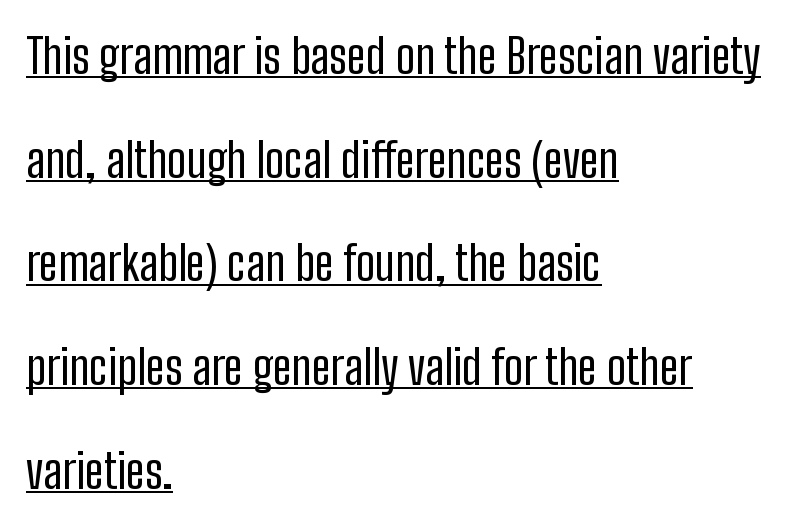
Q: Is the text bold? A: No.
Q: Is the text italic (slanted)? A: No, it is upright.
Q: Is the typeface a serif or a sans-serif typeface? A: Sans-serif.
Q: Is the text underlined? A: Yes.
Q: How is the paragraph aligned? A: Left-aligned.
Q: Is the spacing between letters normal or unusually wide? A: Normal.
Q: Is the spacing between lines tight, normal or loose? A: Loose.
Q: Width (condensed, normal, or wide)? A: Condensed.
Q: Stroke contrast? A: Low.
Q: x-height? A: Medium.
Q: Monospaced? A: No.
